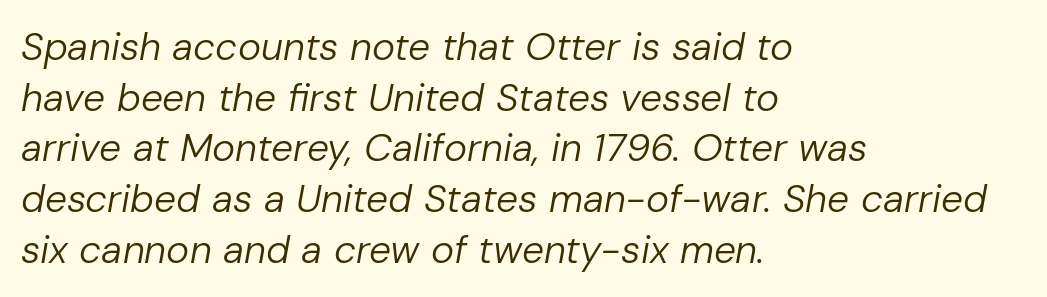
{"italic": "yes", "lean": "right", "slant_degrees": 10, "bold": "no", "weight": "regular", "width": "normal", "stroke_contrast": "low", "x_height": "medium", "monospaced": "no", "underline": "no", "align": "left", "line_spacing": "normal", "line_spacing_ratio": 1.3, "letter_spacing": "normal", "letter_spacing_em": 0.0, "glyph_px": 39}
